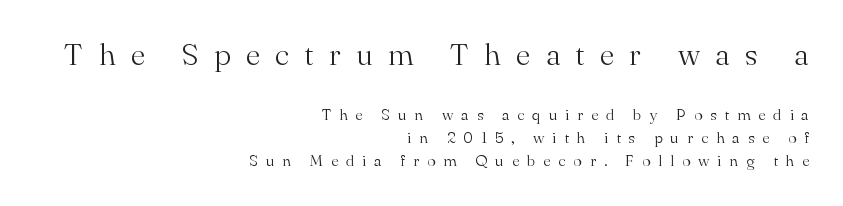
{"serif": "yes", "italic": "no", "bold": "no", "weight": "light", "width": "normal", "stroke_contrast": "medium", "x_height": "small", "monospaced": "no", "underline": "no", "align": "right", "line_spacing": "normal", "line_spacing_ratio": 1.45, "letter_spacing": "wide", "letter_spacing_em": 0.49, "larger_block": "first", "size_ratio": 1.94, "glyph_px": 31}
